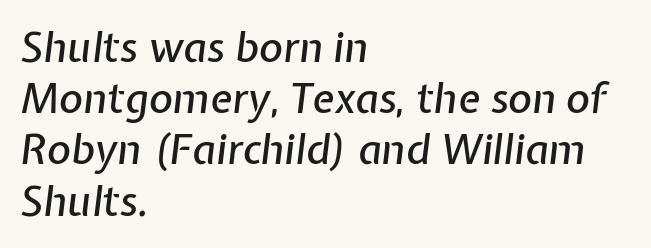
Alignment: flush left. The letterforms sit shoulder to shoulder at normal distance. Lines of text with bare space underneath. Would a proofreader flag this as italicized? Yes. Is this a fixed-width face? No — the glyphs have proportional, varying widths.
